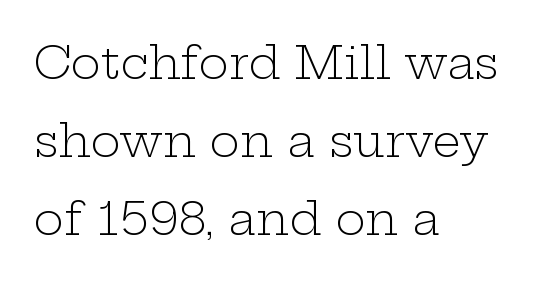
The image shows 45 px light, wide serif type, upright; set left-aligned, line spacing 1.73x, normal letter spacing, not underlined; low stroke contrast and a medium x-height.
